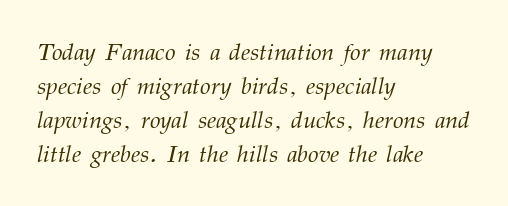
The image shows 24 px text type, italic (leaning right); set left-aligned, normal line spacing (1.41x), normal letter spacing, not underlined.
